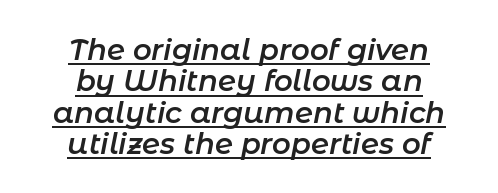
The image shows 29 px semibold type, italic (leaning right); set centered, tight line spacing (1.08x), normal letter spacing, underlined; low stroke contrast and a medium x-height.
